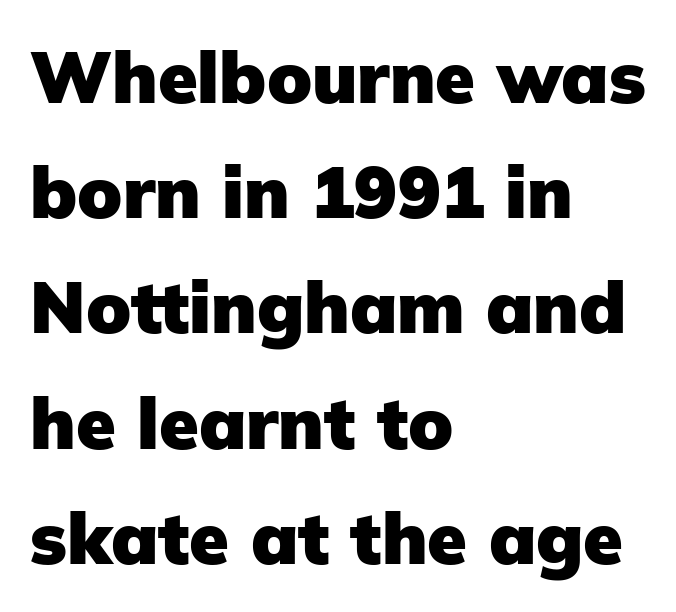
The image shows 72 px heavy sans-serif type, upright; set left-aligned, normal line spacing (1.6x), normal letter spacing, not underlined; low stroke contrast and a medium x-height.
